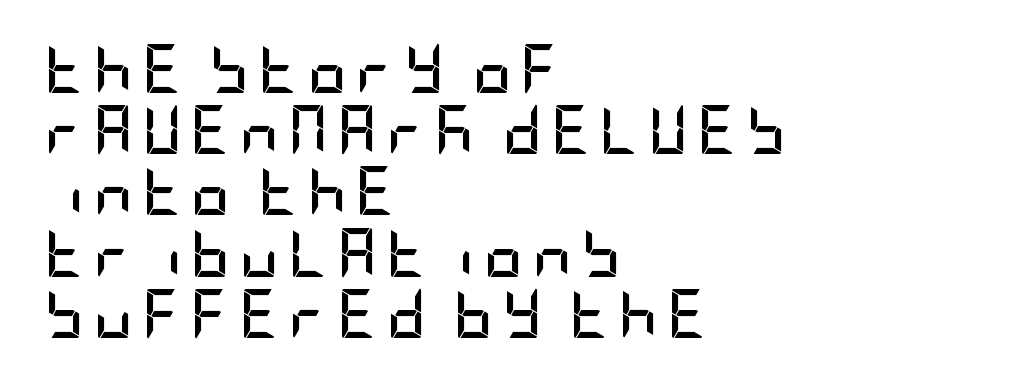
Q: Is the text bold? A: Yes.
Q: Is the text italic (slanted)? A: No, it is upright.
Q: Is the typeface a serif or a sans-serif typeface? A: Sans-serif.
Q: Is the text underlined? A: No.
Q: How is the paragraph aligned? A: Left-aligned.
Q: Is the spacing between lines tight, normal or loose? A: Normal.
Q: Width (condensed, normal, or wide)? A: Condensed.
Q: Stroke contrast? A: Low.
Q: x-height? A: Large.
